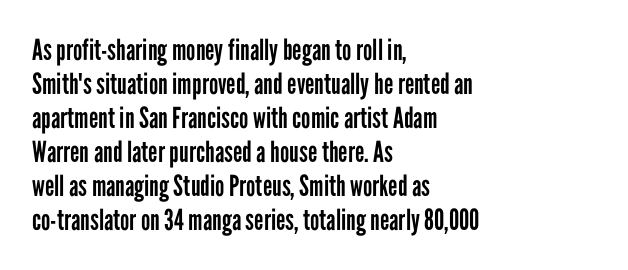
{"serif": "no", "italic": "no", "bold": "no", "weight": "regular", "width": "condensed", "stroke_contrast": "low", "x_height": "medium", "monospaced": "no", "underline": "no", "align": "left", "line_spacing_ratio": 1.17, "letter_spacing": "normal", "letter_spacing_em": 0.0, "glyph_px": 29}
